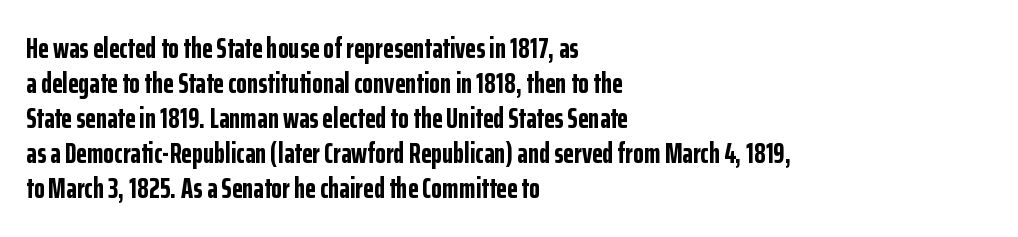
{"serif": "no", "italic": "no", "bold": "yes", "weight": "bold", "width": "condensed", "stroke_contrast": "low", "x_height": "medium", "monospaced": "no", "underline": "no", "align": "left", "line_spacing": "normal", "line_spacing_ratio": 1.25, "letter_spacing": "normal", "letter_spacing_em": 0.0, "glyph_px": 28}
